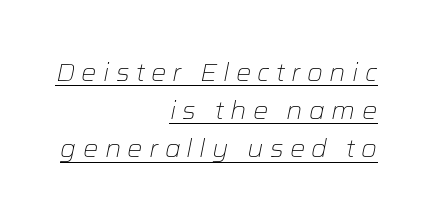
Q: Is the text bold? A: No.
Q: Is the text italic (slanted)? A: Yes, it leans right by about 12 degrees.
Q: Is the text underlined? A: Yes.
Q: How is the paragraph aligned? A: Right-aligned.
Q: Is the spacing between letters normal or unusually wide? A: Unusually wide.
Q: Is the spacing between lines tight, normal or loose? A: Normal.
